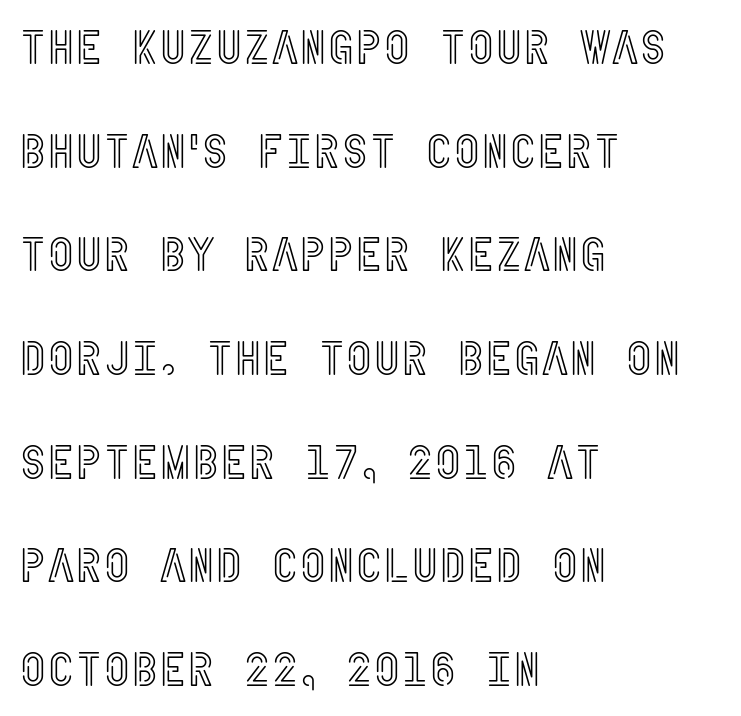
The image shows 48 px condensed type, upright; set left-aligned, loose line spacing (2.16x), normal letter spacing, not underlined; a large x-height.
